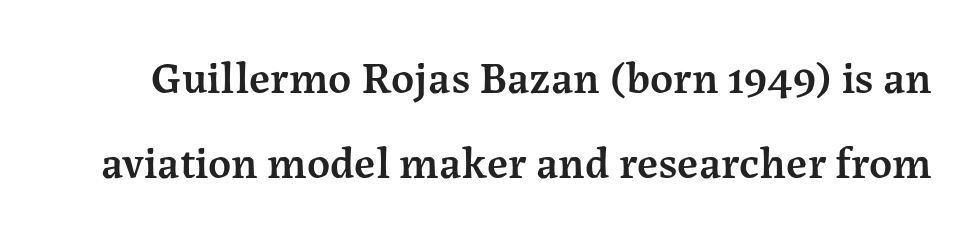
Q: Is the text bold? A: Semi-bold.
Q: Is the text italic (slanted)? A: No, it is upright.
Q: Is the typeface a serif or a sans-serif typeface? A: Serif.
Q: Is the text underlined? A: No.
Q: Is the spacing between letters normal or unusually wide? A: Normal.
Q: Width (condensed, normal, or wide)? A: Normal.
Q: Stroke contrast? A: Medium.
Q: x-height? A: Medium.
Q: Monospaced? A: No.
